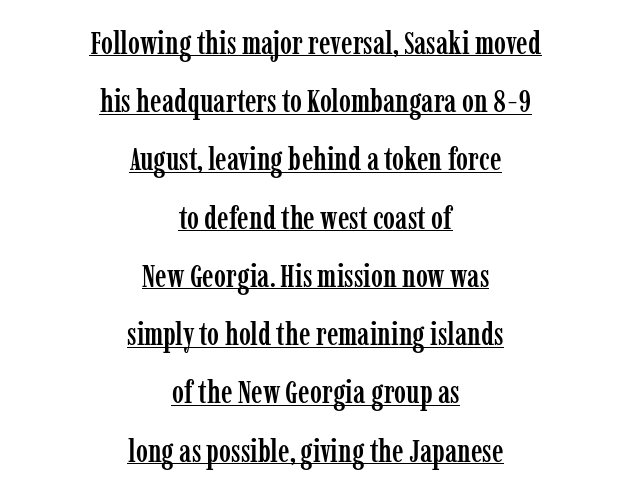
Q: Is the text italic (slanted)? A: No, it is upright.
Q: Is the typeface a serif or a sans-serif typeface? A: Serif.
Q: Is the text underlined? A: Yes.
Q: How is the paragraph aligned? A: Centered.
Q: Is the spacing between letters normal or unusually wide? A: Normal.
Q: Width (condensed, normal, or wide)? A: Condensed.
Q: Stroke contrast? A: Low.
Q: x-height? A: Medium.
Q: Monospaced? A: No.
